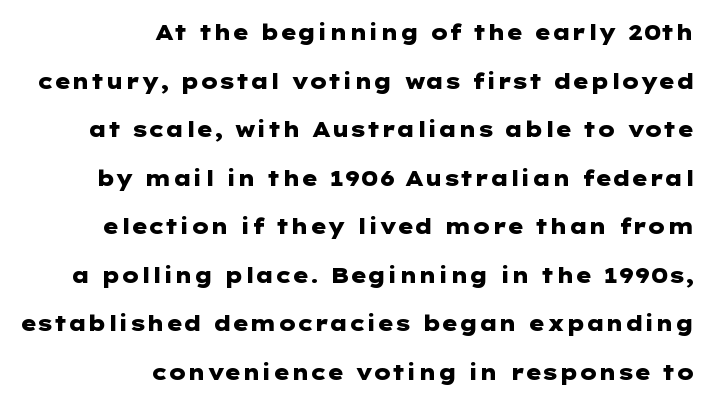
The image shows 21 px bold type, upright; set right-aligned, loose line spacing (2.31x), normal letter spacing, not underlined.
